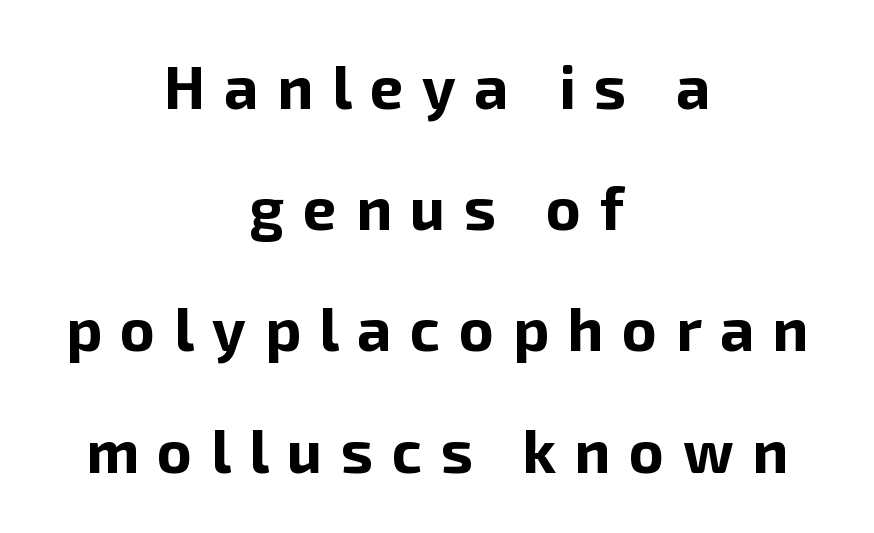
The image shows 60 px bold sans-serif type, upright; set centered, loose line spacing (2.02x), unusually wide letter spacing (+0.31 em), not underlined; low stroke contrast and a medium x-height.
